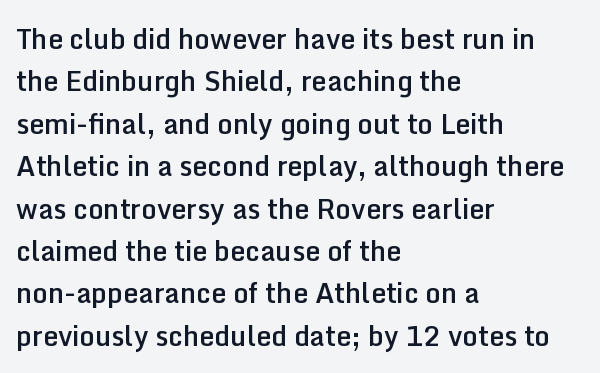
Q: Is the text bold? A: Semi-bold.
Q: Is the text italic (slanted)? A: No, it is upright.
Q: Is the text underlined? A: No.
Q: How is the paragraph aligned? A: Left-aligned.
Q: Is the spacing between letters normal or unusually wide? A: Normal.
Q: Is the spacing between lines tight, normal or loose? A: Normal.
